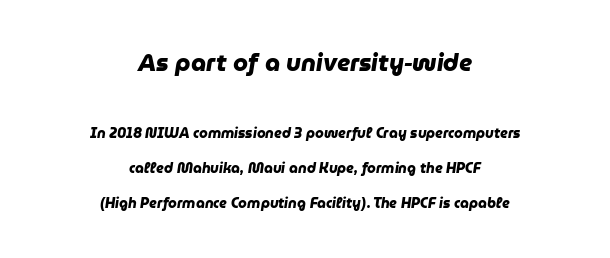
Q: Is the text bold? A: Yes.
Q: Is the text underlined? A: No.
Q: How is the paragraph aligned? A: Centered.
Q: Is the spacing between letters normal or unusually wide? A: Normal.
Q: Is the spacing between lines tight, normal or loose? A: Loose.
Q: Which block of text is set in a larger size, the first (top) or the second (bottom)? A: The first (top) one.
